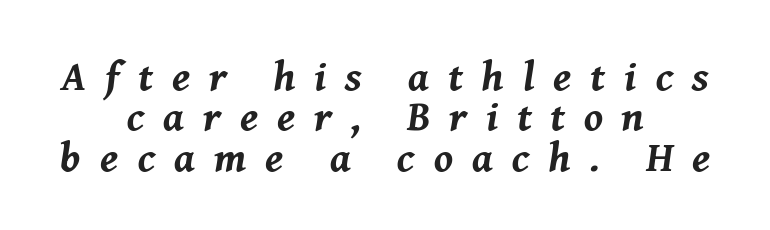
Q: Is the text bold? A: Yes.
Q: Is the text italic (slanted)? A: Yes, it leans right by about 8 degrees.
Q: Is the text underlined? A: No.
Q: How is the paragraph aligned? A: Centered.
Q: Is the spacing between letters normal or unusually wide? A: Unusually wide.
Q: Is the spacing between lines tight, normal or loose? A: Tight.
Q: Width (condensed, normal, or wide)? A: Normal.
Q: Stroke contrast? A: Medium.
Q: x-height? A: Medium.
Q: Monospaced? A: No.
